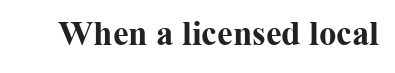
{"serif": "yes", "italic": "no", "bold": "yes", "weight": "bold", "width": "normal", "stroke_contrast": "medium", "x_height": "medium", "monospaced": "no", "underline": "no", "letter_spacing": "normal", "letter_spacing_em": 0.0, "glyph_px": 35}
